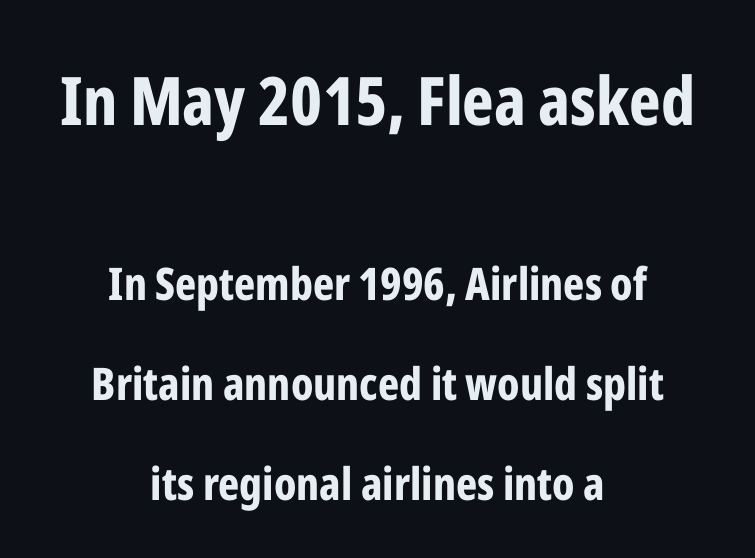
{"serif": "no", "italic": "no", "bold": "yes", "weight": "bold", "width": "condensed", "stroke_contrast": "low", "x_height": "medium", "monospaced": "no", "underline": "no", "align": "center", "line_spacing": "loose", "line_spacing_ratio": 2.22, "letter_spacing": "normal", "letter_spacing_em": 0.0, "larger_block": "first", "size_ratio": 1.49, "glyph_px": 67}
